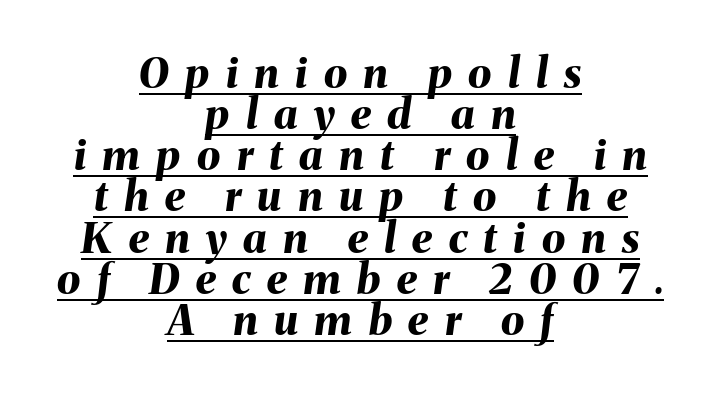
{"italic": "yes", "lean": "right", "slant_degrees": 8, "bold": "yes", "weight": "bold", "width": "normal", "stroke_contrast": "medium", "x_height": "medium", "monospaced": "no", "underline": "yes", "align": "center", "line_spacing": "tight", "line_spacing_ratio": 0.98, "letter_spacing": "wide", "letter_spacing_em": 0.39, "glyph_px": 42}
